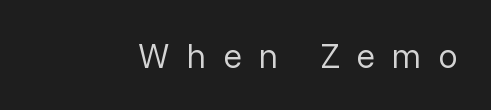
{"serif": "no", "italic": "no", "bold": "no", "weight": "regular", "width": "normal", "stroke_contrast": "low", "x_height": "medium", "monospaced": "no", "underline": "no", "letter_spacing": "wide", "letter_spacing_em": 0.47, "glyph_px": 35}
